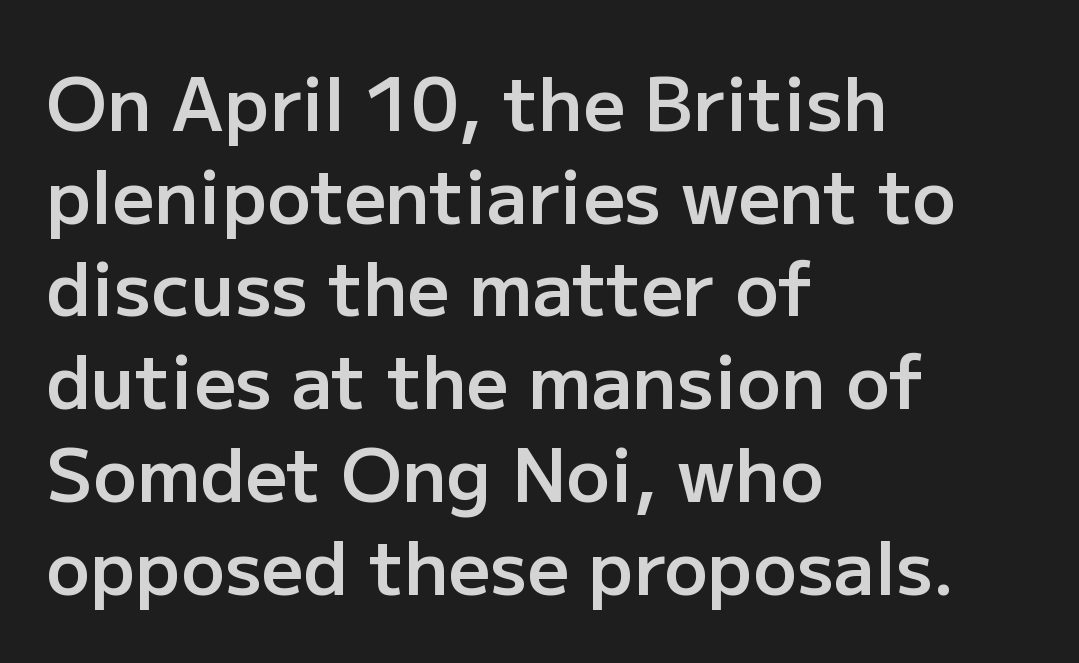
Do the characters align in a grid? No, the font is proportional. The letters sit at their default tracking, neither squeezed nor spread. This is the regular roman posture of the typeface. Serifs: no, the terminals of the letterforms are clean. The text block is weighted toward the left margin, trailing off unevenly rightward. Regular leading.
